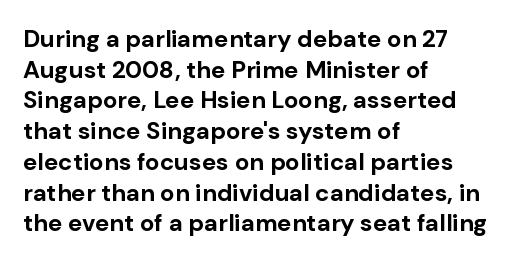
The image shows 24 px bold type, upright; set left-aligned, normal line spacing (1.28x), normal letter spacing, not underlined.
